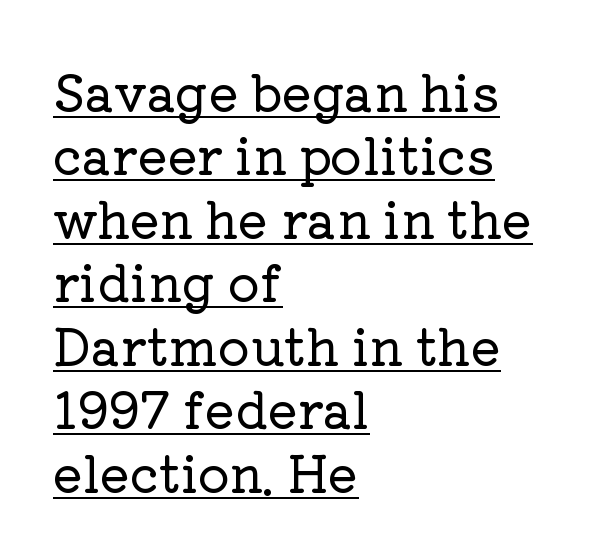
The image shows 50 px serif type, upright; set left-aligned, normal line spacing (1.27x), normal letter spacing, underlined; low stroke contrast and a medium x-height.
